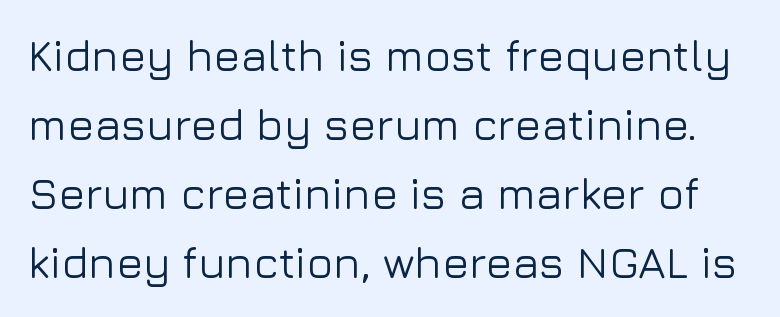
{"serif": "no", "italic": "no", "width": "normal", "stroke_contrast": "low", "x_height": "medium", "monospaced": "no", "underline": "no", "line_spacing": "normal", "line_spacing_ratio": 1.57, "letter_spacing": "normal", "letter_spacing_em": 0.0, "glyph_px": 44}
